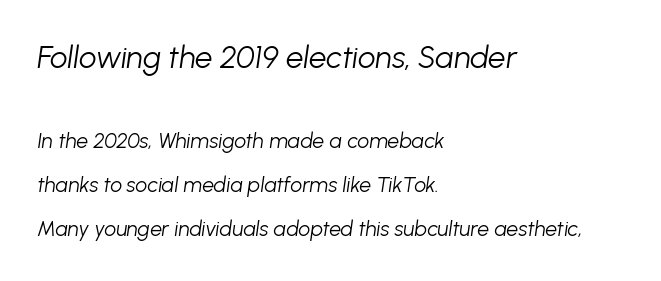
The image shows 31 px light type, italic (leaning right); set left-aligned, loose line spacing (2.1x), normal letter spacing, not underlined; the first (top) block is 1.48x larger; low stroke contrast and a medium x-height.
